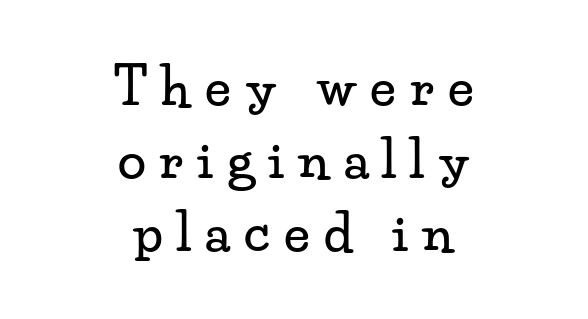
{"serif": "yes", "italic": "no", "width": "wide", "stroke_contrast": "low", "x_height": "small", "monospaced": "no", "underline": "no", "align": "center", "line_spacing": "normal", "line_spacing_ratio": 1.43, "letter_spacing": "wide", "letter_spacing_em": 0.28, "glyph_px": 51}
